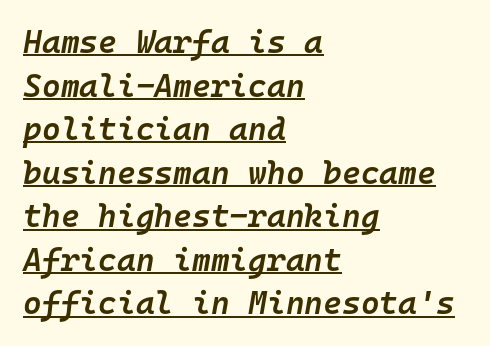
{"italic": "yes", "lean": "right", "slant_degrees": 10, "bold": "semi", "weight": "semibold", "width": "normal", "stroke_contrast": "low", "x_height": "medium", "monospaced": "yes", "underline": "yes", "align": "left", "line_spacing": "normal", "line_spacing_ratio": 1.36, "letter_spacing": "normal", "letter_spacing_em": 0.0, "glyph_px": 32}
